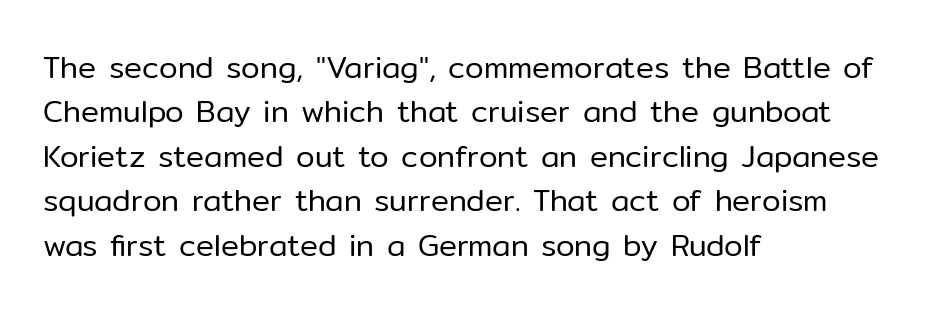
Q: Is the text bold? A: No.
Q: Is the text italic (slanted)? A: No, it is upright.
Q: Is the typeface a serif or a sans-serif typeface? A: Sans-serif.
Q: Is the text underlined? A: No.
Q: How is the paragraph aligned? A: Left-aligned.
Q: Is the spacing between letters normal or unusually wide? A: Normal.
Q: Is the spacing between lines tight, normal or loose? A: Normal.
Q: Width (condensed, normal, or wide)? A: Normal.
Q: Stroke contrast? A: Low.
Q: x-height? A: Medium.
Q: Monospaced? A: No.
